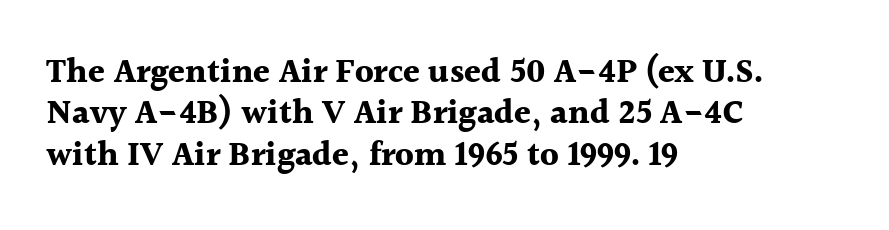
The image shows 34 px bold serif type, upright; set left-aligned, line spacing 1.22x, normal letter spacing, not underlined; a medium x-height.
